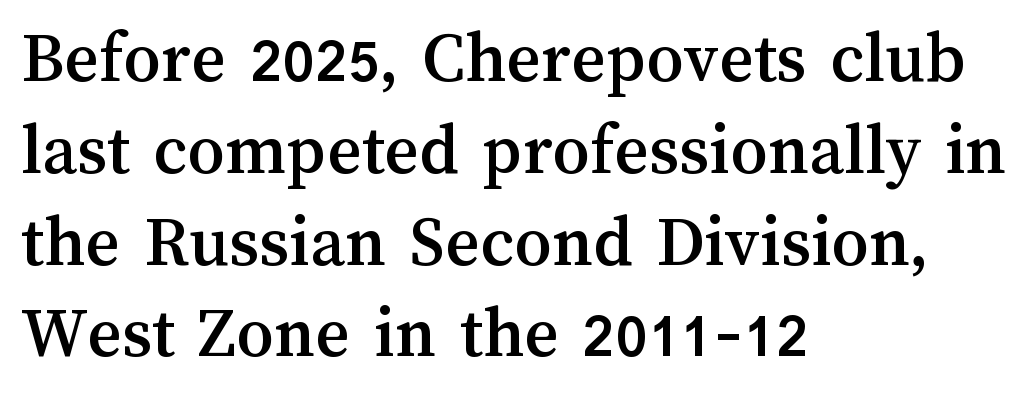
Q: Is the text italic (slanted)? A: No, it is upright.
Q: Is the text underlined? A: No.
Q: How is the paragraph aligned? A: Left-aligned.
Q: Is the spacing between letters normal or unusually wide? A: Normal.
Q: Width (condensed, normal, or wide)? A: Normal.
Q: Stroke contrast? A: Medium.
Q: x-height? A: Medium.
Q: Monospaced? A: No.
